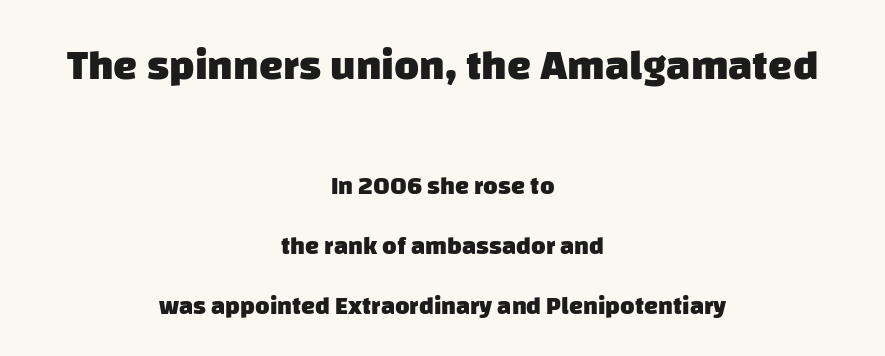
Horizontal alignment here is central, giving a formal, balanced look. This sample uses plain, unmodified letter spacing. The rendering uses a bold face; every stroke is thick and dark. The more generous point size was reserved for the upper chunk. You could fit nearly another row in the gap between these rows. This rendering employs a face without finishing strokes, i.e., a sans-serif.
